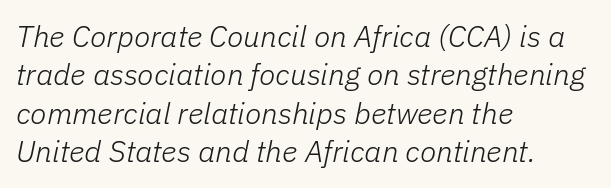
{"italic": "yes", "lean": "right", "slant_degrees": 11, "bold": "no", "weight": "light", "width": "normal", "stroke_contrast": "low", "x_height": "medium", "monospaced": "no", "underline": "no", "align": "left", "line_spacing": "normal", "line_spacing_ratio": 1.28, "letter_spacing": "normal", "letter_spacing_em": 0.0, "glyph_px": 30}
